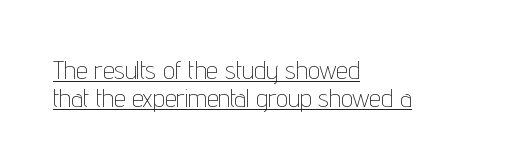
The image shows 26 px text type, upright; set left-aligned, tight line spacing (1.07x), normal letter spacing, underlined.
